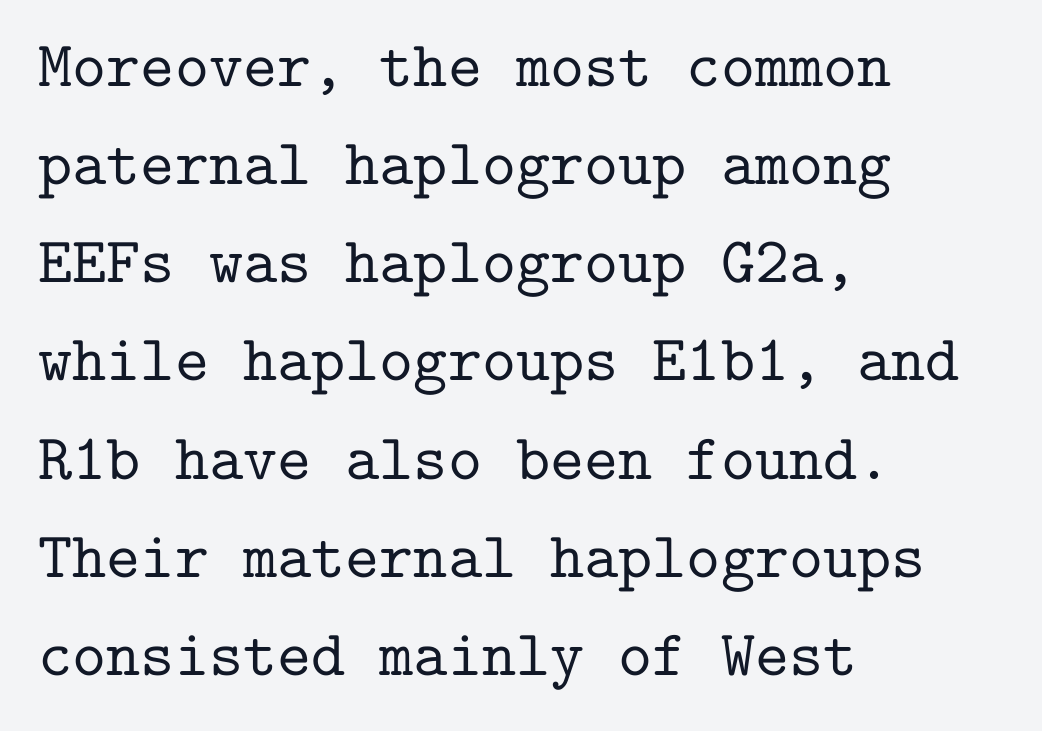
It's the straight-up-and-down kind of type. Look at the tracking — it's just the regular setting, nothing added. In terms of leading, this rendering sits right in the middle. A typesetter would call this monospace, since all characters share one set width.
